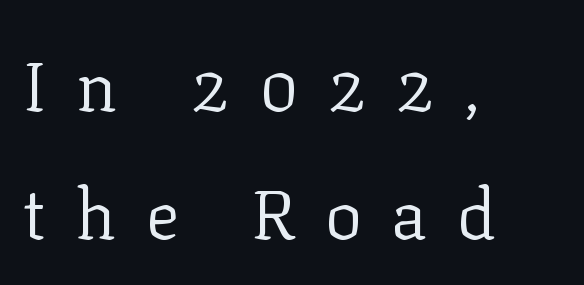
{"serif": "yes", "italic": "no", "bold": "no", "weight": "regular", "width": "normal", "stroke_contrast": "low", "x_height": "medium", "monospaced": "no", "underline": "no", "align": "left", "line_spacing_ratio": 1.83, "letter_spacing": "wide", "letter_spacing_em": 0.41, "glyph_px": 70}
